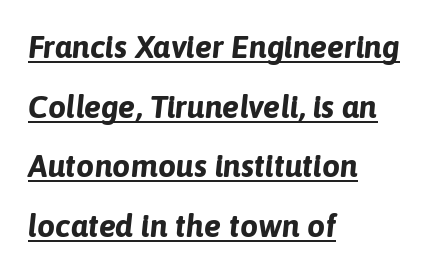
Q: Is the text bold? A: Yes.
Q: Is the text italic (slanted)? A: Yes, it leans right by about 6 degrees.
Q: Is the text underlined? A: Yes.
Q: How is the paragraph aligned? A: Left-aligned.
Q: Is the spacing between letters normal or unusually wide? A: Normal.
Q: Width (condensed, normal, or wide)? A: Normal.
Q: Stroke contrast? A: Low.
Q: x-height? A: Medium.
Q: Monospaced? A: No.
